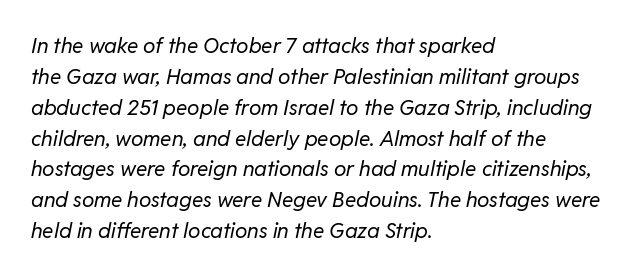
Q: Is the text bold? A: No.
Q: Is the text italic (slanted)? A: Yes, it leans right by about 11 degrees.
Q: Is the text underlined? A: No.
Q: How is the paragraph aligned? A: Left-aligned.
Q: Is the spacing between letters normal or unusually wide? A: Normal.
Q: Is the spacing between lines tight, normal or loose? A: Normal.
